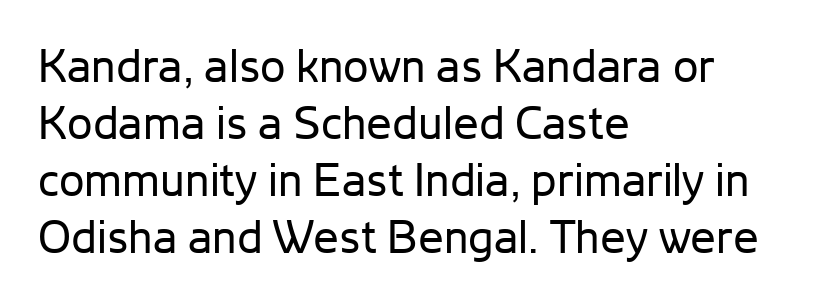
The image shows 46 px regular-weight sans-serif type, upright; set left-aligned, line spacing 1.24x, normal letter spacing, not underlined; low stroke contrast and a medium x-height.
